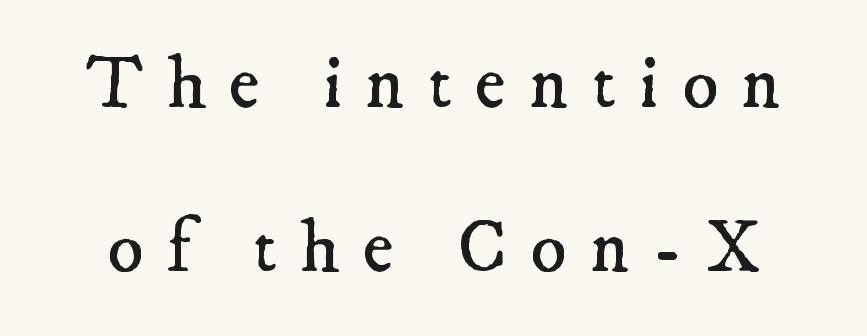
Type without underlining. You can tell from the footed stems that serif type was used. Between one letter and the next there's a generous, obvious gap. A typesetter would call this proportional, since set widths differ per character.
